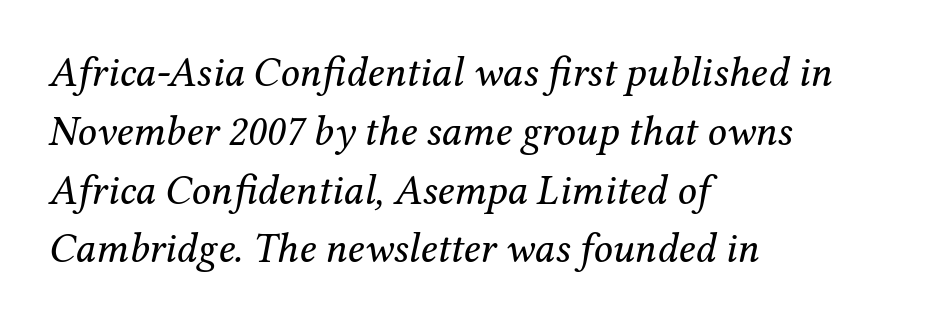
Q: Is the text bold? A: No.
Q: Is the text italic (slanted)? A: Yes, it leans right by about 12 degrees.
Q: Is the typeface a serif or a sans-serif typeface? A: Serif.
Q: Is the text underlined? A: No.
Q: How is the paragraph aligned? A: Left-aligned.
Q: Is the spacing between letters normal or unusually wide? A: Normal.
Q: Is the spacing between lines tight, normal or loose? A: Normal.
Q: Width (condensed, normal, or wide)? A: Normal.
Q: Stroke contrast? A: Medium.
Q: x-height? A: Medium.
Q: Monospaced? A: No.
